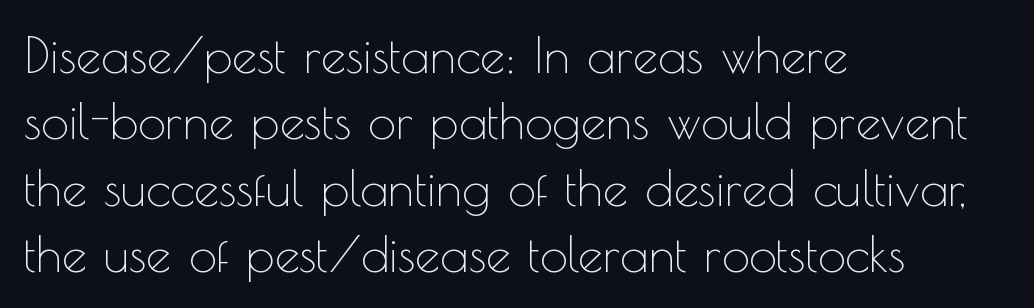
Q: Is the text bold? A: No.
Q: Is the text italic (slanted)? A: No, it is upright.
Q: Is the typeface a serif or a sans-serif typeface? A: Sans-serif.
Q: Is the text underlined? A: No.
Q: How is the paragraph aligned? A: Left-aligned.
Q: Is the spacing between letters normal or unusually wide? A: Normal.
Q: Is the spacing between lines tight, normal or loose? A: Normal.
Q: Width (condensed, normal, or wide)? A: Normal.
Q: x-height? A: Small.
Q: Monospaced? A: No.
